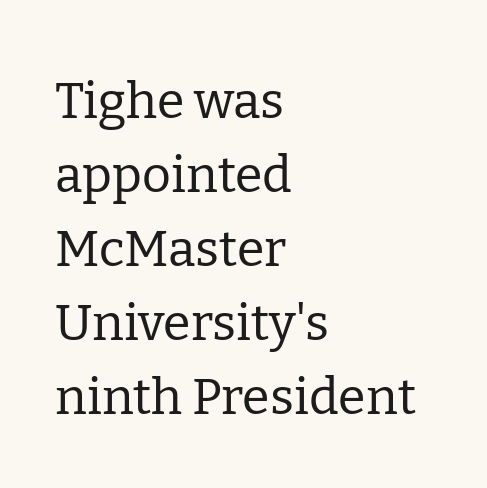
Q: Is the text bold? A: No.
Q: Is the text italic (slanted)? A: No, it is upright.
Q: Is the typeface a serif or a sans-serif typeface? A: Serif.
Q: Is the text underlined? A: No.
Q: How is the paragraph aligned? A: Left-aligned.
Q: Is the spacing between letters normal or unusually wide? A: Normal.
Q: Is the spacing between lines tight, normal or loose? A: Normal.
Q: Width (condensed, normal, or wide)? A: Normal.
Q: Stroke contrast? A: Low.
Q: x-height? A: Medium.
Q: Monospaced? A: No.
